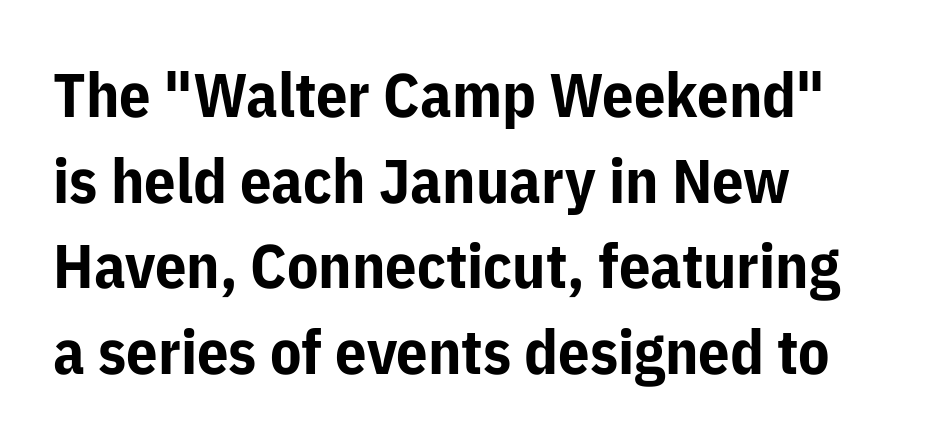
{"serif": "no", "italic": "no", "bold": "yes", "weight": "bold", "width": "normal", "stroke_contrast": "low", "x_height": "medium", "monospaced": "no", "underline": "no", "align": "left", "line_spacing": "normal", "line_spacing_ratio": 1.38, "letter_spacing": "normal", "letter_spacing_em": 0.0, "glyph_px": 62}
